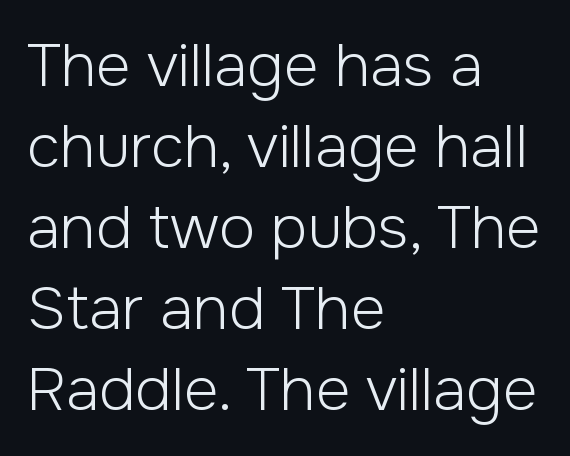
The image shows 60 px light sans-serif type, upright; set left-aligned, normal line spacing (1.35x), normal letter spacing, not underlined; low stroke contrast and a medium x-height.
